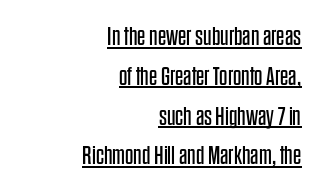
The image shows 26 px text type, upright; set right-aligned, normal line spacing (1.53x), normal letter spacing, underlined.
